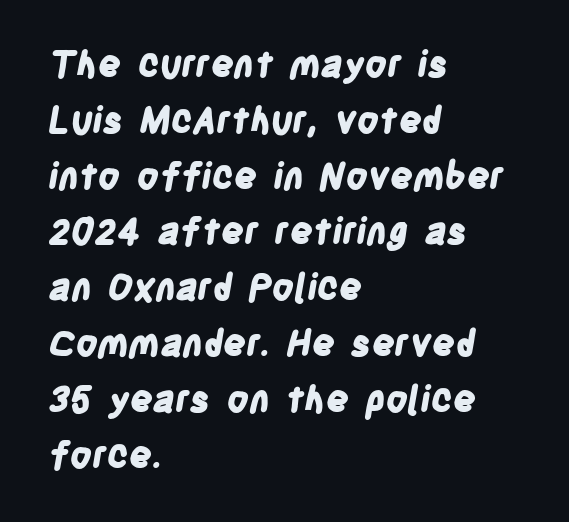
The image shows 36 px bold, condensed sans-serif type; set left-aligned, normal line spacing (1.55x), normal letter spacing, not underlined; low stroke contrast and a large x-height.
